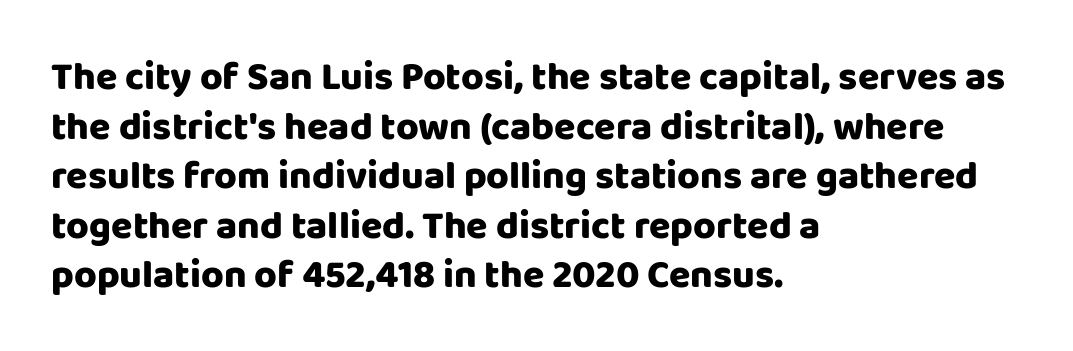
The lettering stays uniformly vertical, giving the passage a roman look. Alignment: flush left. Has an underline been added? It has not. Check where the strokes stop: nothing finishes them off — pure sans. Here the designer chose a conventional face with non-uniform glyph widths. Line spacing here is normal.
